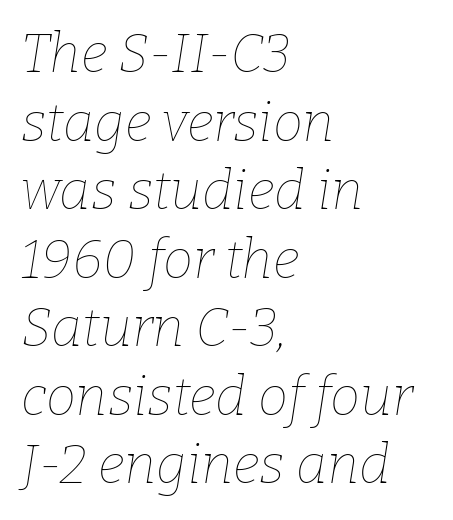
Every row of glyphs begins at an identical x-position on the left. No extra tracking has been applied to these lines. The letters look calm and open, with moderate or lighter stems. Each letter keeps its own natural width here, so spacing adapts to shape.
